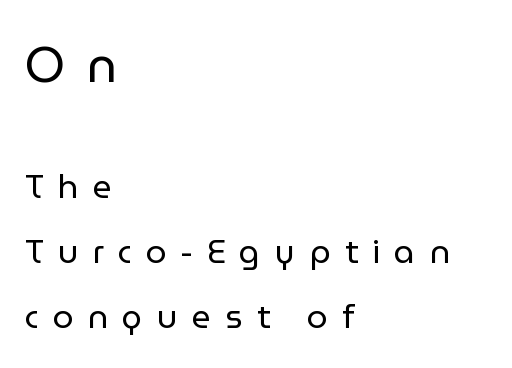
Character size in the leading block exceeds that of the trailing block. Character widths vary here, with narrow letters taking less room than wide ones. Short note: letters widely spaced. The specimen reads as upright at a glance. The designer went with a sans here, leaving each stem footless.
